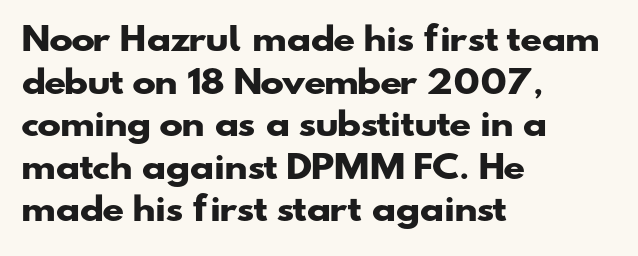
The image shows 32 px heavy, wide sans-serif type; set left-aligned, normal line spacing (1.33x), normal letter spacing, not underlined; low stroke contrast and a small x-height.
